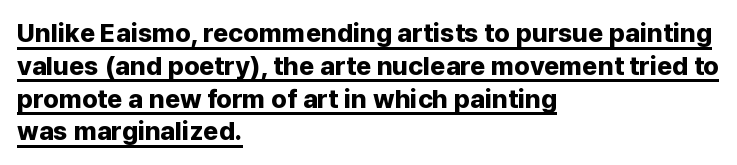
The image shows 26 px bold type, upright; set left-aligned, normal line spacing (1.26x), normal letter spacing, underlined.
